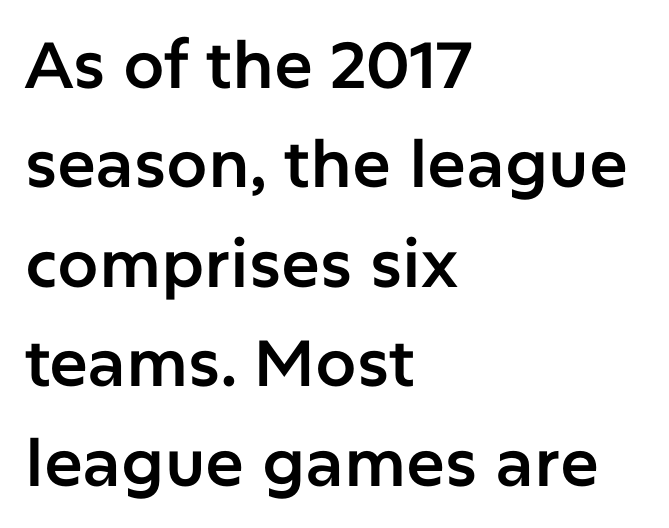
The image shows 65 px sans-serif type, upright; set left-aligned, normal line spacing (1.53x), normal letter spacing, not underlined; low stroke contrast and a medium x-height.
